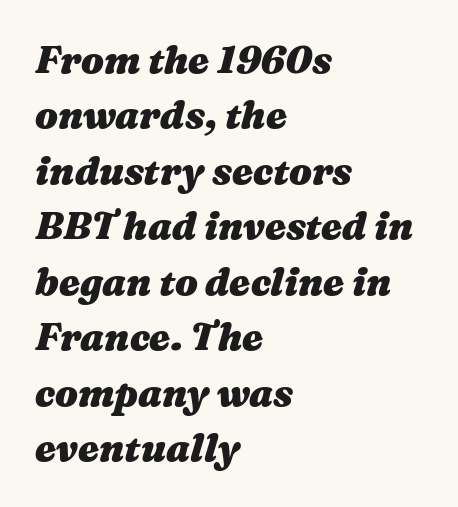
Pretty heavy lettering here — definitely bold. Has an underline been added? It has not. The face used here is proportionally spaced, like ordinary book or web type. The paragraph has a hard left edge and a soft right edge. Line spacing here is normal.
